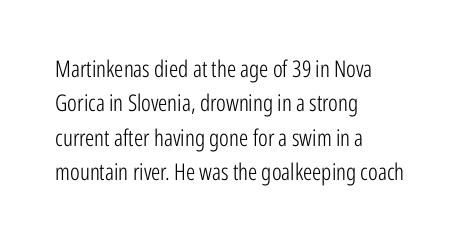
The image shows 23 px text type, upright; set left-aligned, normal line spacing (1.49x), normal letter spacing, not underlined.
